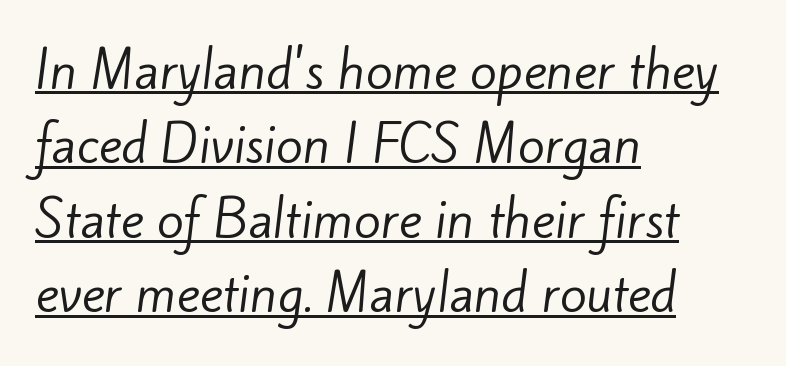
The image shows 49 px regular-weight sans-serif type; set left-aligned, normal line spacing (1.52x), normal letter spacing, underlined; low stroke contrast and a small x-height.
